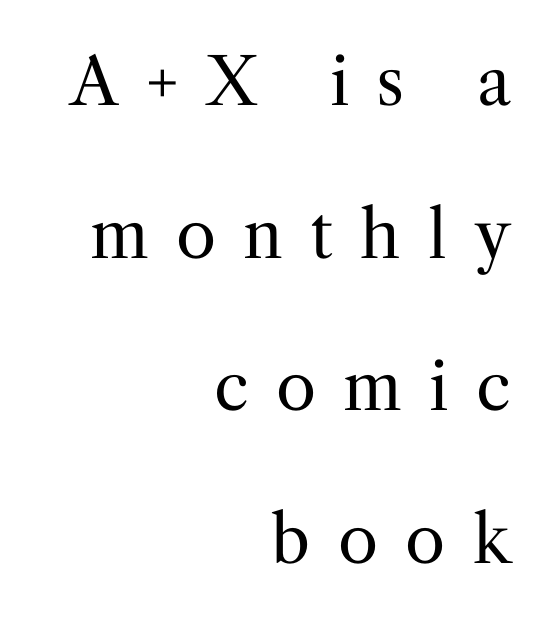
Unbolded letterforms with no extra heft. Old-style or modern, the face here clearly has serifs. The letters advance in unequal steps, a hallmark of proportional type. Designer's note — italics off, roman on. Look at the tracking — it's clearly loosened, letters drifting apart. These lines stack with their right ends in a neat column.
